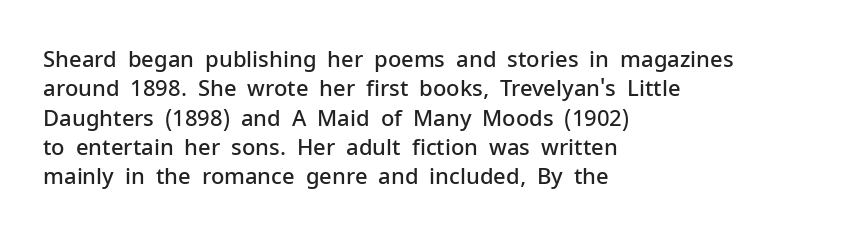
Unmarked baselines from the first word to the last. Does the copy run flush right? No — it runs flush left. Every stem runs plumb, perpendicular to the baseline. Each glyph is drawn with semibold strokes, heavier than normal yet not fully bold. The rendering keeps characters at their native spacing.
